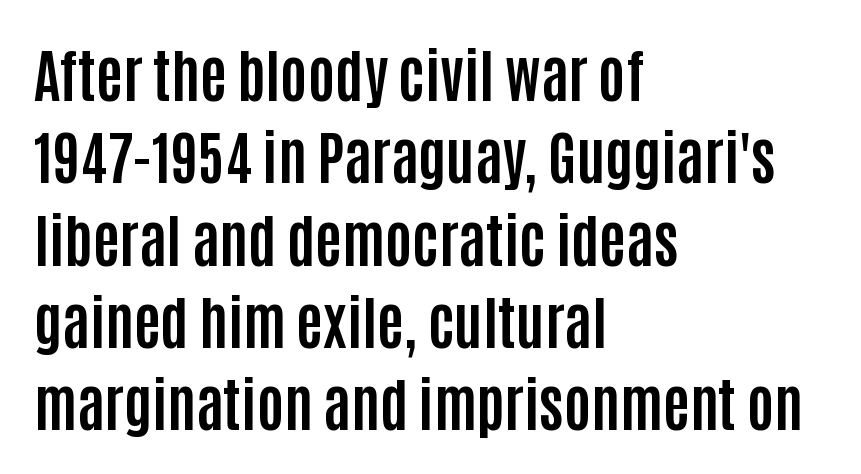
Its strokes are broad and dark, the hallmark of bold type. The setting favours the left margin, as ordinary paragraphs usually do. Regarding serifs, this sample does without them. The block of text has a typical density, with ordinary space between rows. This sample has the flowing, uneven cadence of proportional lettering. Clear beneath every line of the passage.
